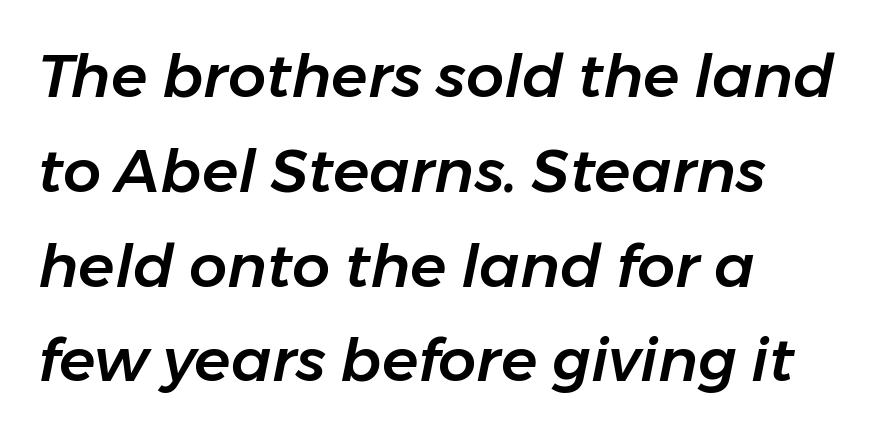
The image shows 60 px text type, italic (leaning right); set left-aligned, normal line spacing (1.58x), normal letter spacing, not underlined; low stroke contrast and a medium x-height.
